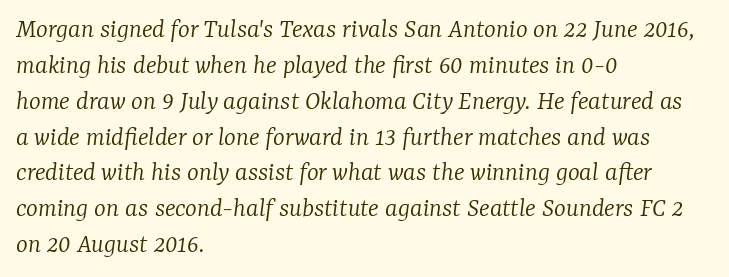
The font family rendered here belongs to the serif group. These lines stack with their left ends in a neat column. Check the space under the baseline: it is left empty. The letters advance in unequal steps, a hallmark of proportional type. Bold? No — there's no thickening of the strokes.
